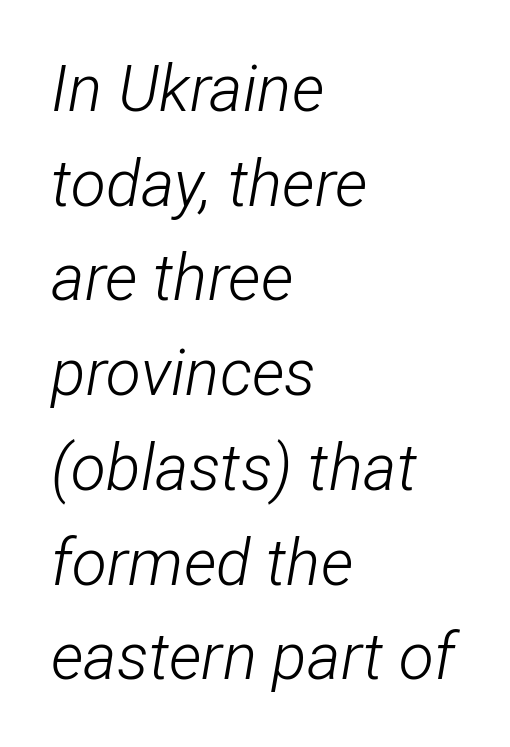
Q: Is the text bold? A: No.
Q: Is the text italic (slanted)? A: Yes, it leans right by about 12 degrees.
Q: Is the text underlined? A: No.
Q: How is the paragraph aligned? A: Left-aligned.
Q: Is the spacing between letters normal or unusually wide? A: Normal.
Q: Is the spacing between lines tight, normal or loose? A: Normal.
Q: Width (condensed, normal, or wide)? A: Condensed.
Q: Stroke contrast? A: Low.
Q: x-height? A: Medium.
Q: Monospaced? A: No.
